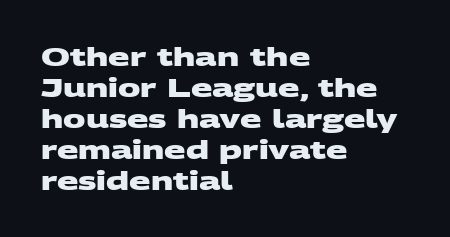
Q: Is the text bold? A: Yes.
Q: Is the text underlined? A: No.
Q: How is the paragraph aligned? A: Left-aligned.
Q: Is the spacing between letters normal or unusually wide? A: Normal.
